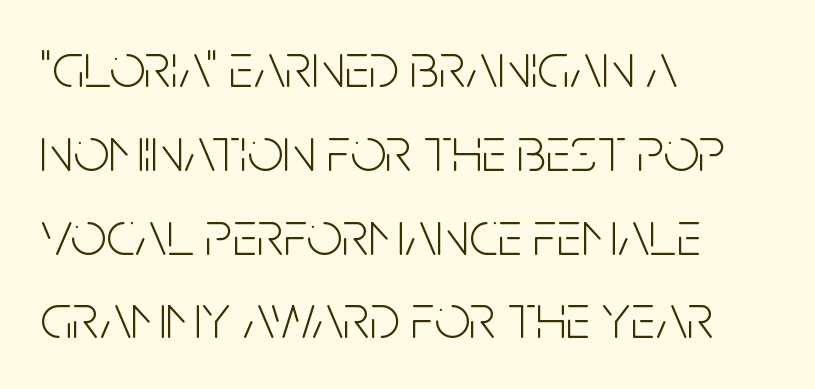
The image shows 63 px light, condensed sans-serif type, upright; set left-aligned, normal line spacing (1.33x), normal letter spacing, not underlined; low stroke contrast and a large x-height.
